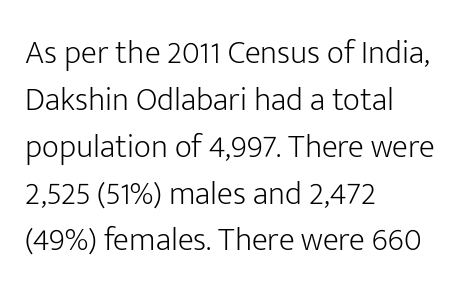
{"serif": "no", "italic": "no", "bold": "no", "weight": "light", "width": "normal", "stroke_contrast": "low", "x_height": "medium", "monospaced": "no", "underline": "no", "align": "left", "line_spacing": "normal", "line_spacing_ratio": 1.42, "letter_spacing": "normal", "letter_spacing_em": 0.0, "glyph_px": 33}
